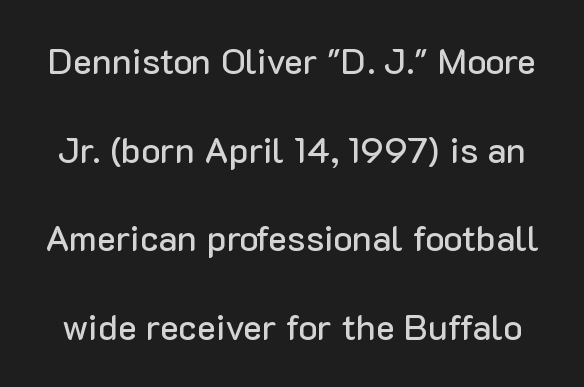
The passage shown stacks its lines with a broad gap. The letters advance in unequal steps, a hallmark of proportional type. Designer's note — italics off, roman on. The glyphs in this specimen are sans serif. This rendering leaves character spacing at its baseline value.
